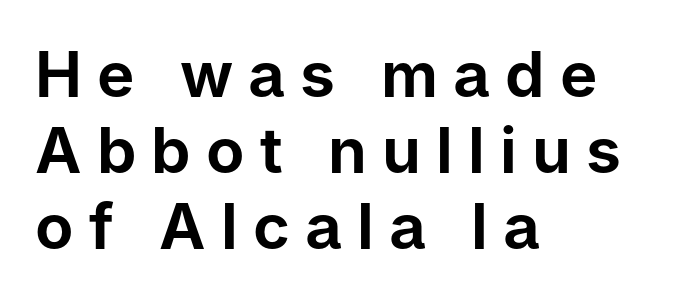
No feet cap the strokes, marking this as sans-serif type. In terms of posture, this sample is upright. Display-style spreading of the glyphs; the letterfit is very open. The setting favours the left margin, as ordinary paragraphs usually do. The area under the type is left untouched. Spacing verdict: proportional, widths tailored to each character.
